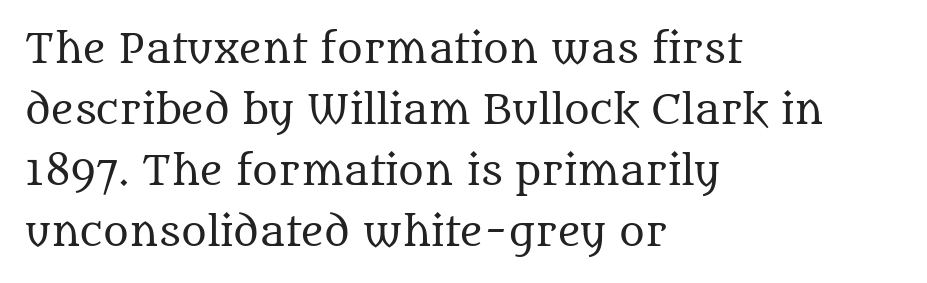
Successive baselines arrive at the customary interval. The letters sit at their default tracking, neither squeezed nor spread. Bare-footed words on every line. This sample has the flowing, uneven cadence of proportional lettering. The designer went with a serif here, giving each stem small feet. The cut favours lightness, reaching ordinary text weight at its darkest.
